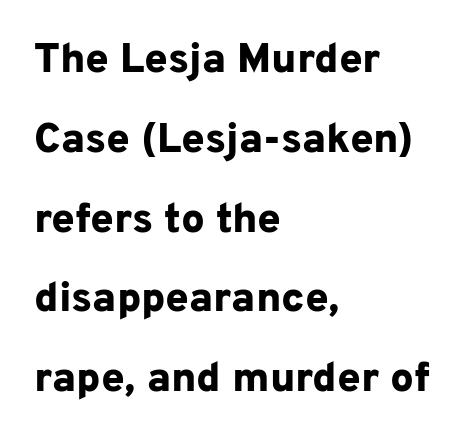
The typesetting leans heavy: a genuine bold. Proportional: the letters do not fall into vertical columns. This is roman type, the default non-slanted kind. Caption: multi-line text, flush left, ragged right. A typesetter would label this face a sans.
